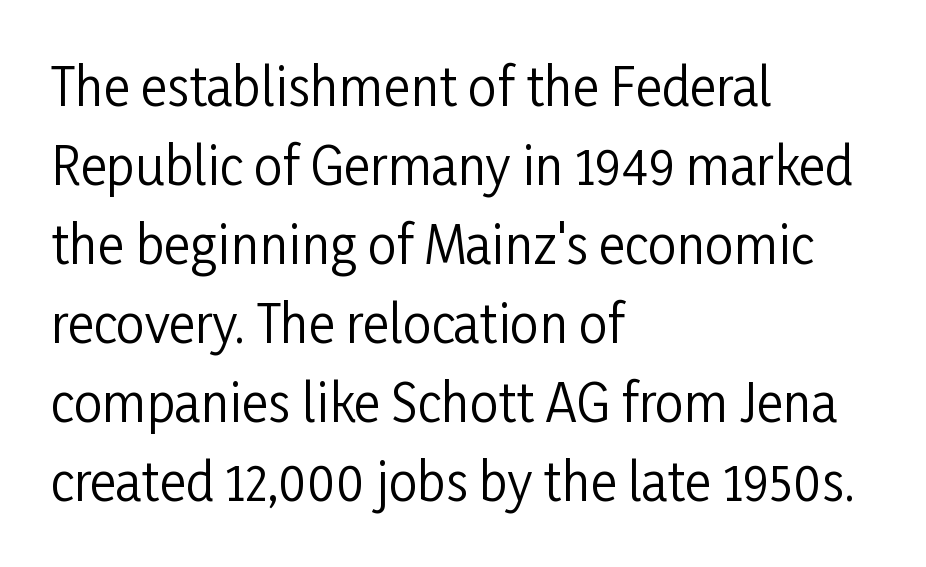
{"serif": "no", "italic": "no", "bold": "no", "weight": "regular", "width": "condensed", "stroke_contrast": "low", "x_height": "medium", "monospaced": "no", "underline": "no", "align": "left", "line_spacing": "normal", "line_spacing_ratio": 1.55, "letter_spacing": "normal", "letter_spacing_em": 0.0, "glyph_px": 51}
